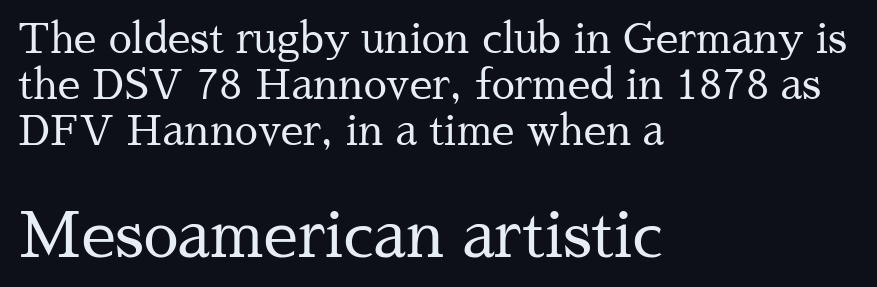
Nothing heavy about these letters — not bold at all. Cramped leading. Each word holds together tightly as a unit, with standard inter-letter gaps. Between these two stacked blocks, the lower one wins on size. The ragged edge is on the right, which tells us the setting is flush left.
